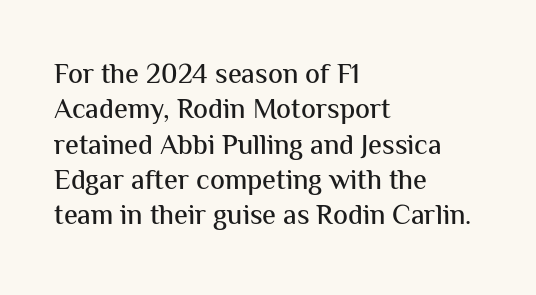
{"serif": "no", "italic": "no", "width": "normal", "stroke_contrast": "medium", "x_height": "medium", "monospaced": "no", "underline": "no", "align": "left", "line_spacing": "normal", "line_spacing_ratio": 1.26, "letter_spacing": "normal", "letter_spacing_em": 0.0, "glyph_px": 28}
